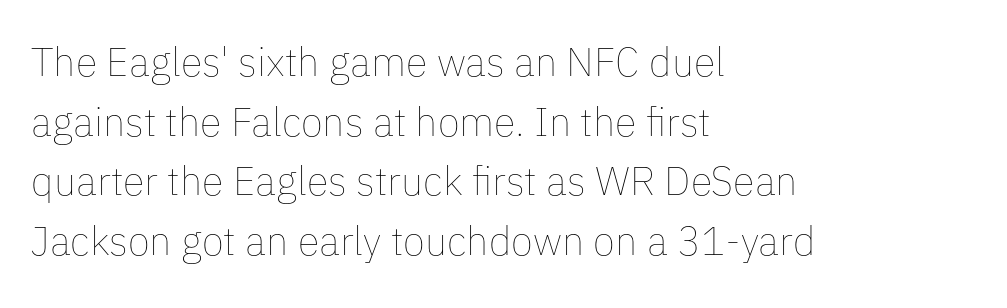
Rows of type keep a routine distance in the vertical direction. The letters look calm and open, with moderate or lighter stems. A typesetter would mark this as roman, not italic. Honestly, there is no underline to notice here at all. The letters advance in unequal steps, a hallmark of proportional type.
